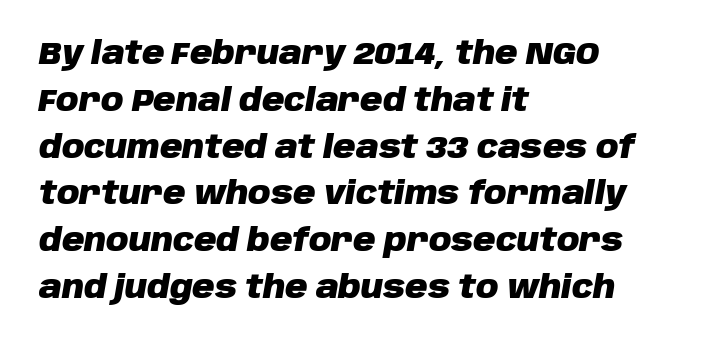
Q: Is the text bold? A: Yes.
Q: Is the text italic (slanted)? A: Yes, it leans right by about 10 degrees.
Q: Is the text underlined? A: No.
Q: How is the paragraph aligned? A: Left-aligned.
Q: Is the spacing between letters normal or unusually wide? A: Normal.
Q: Is the spacing between lines tight, normal or loose? A: Normal.
Q: Width (condensed, normal, or wide)? A: Normal.
Q: Stroke contrast? A: Low.
Q: x-height? A: Large.
Q: Monospaced? A: No.
